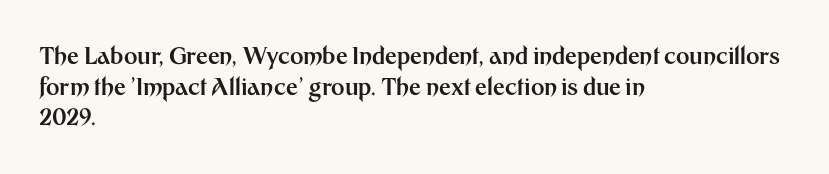
Nobody touched the tracking dial on this one. Heft: maximum for text — a bold. The rendering anchors every line to the left-hand side. The line-height multiplier appears to be the usual default.
